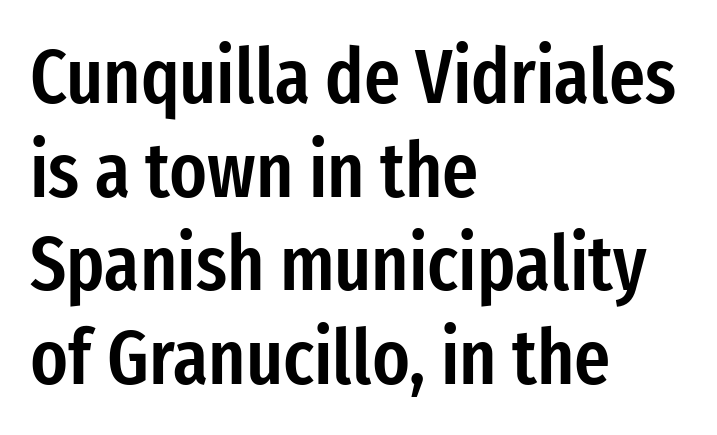
Q: Is the text bold? A: Semi-bold.
Q: Is the text italic (slanted)? A: No, it is upright.
Q: Is the typeface a serif or a sans-serif typeface? A: Sans-serif.
Q: Is the text underlined? A: No.
Q: How is the paragraph aligned? A: Left-aligned.
Q: Is the spacing between letters normal or unusually wide? A: Normal.
Q: Width (condensed, normal, or wide)? A: Condensed.
Q: Stroke contrast? A: Low.
Q: x-height? A: Medium.
Q: Monospaced? A: No.
